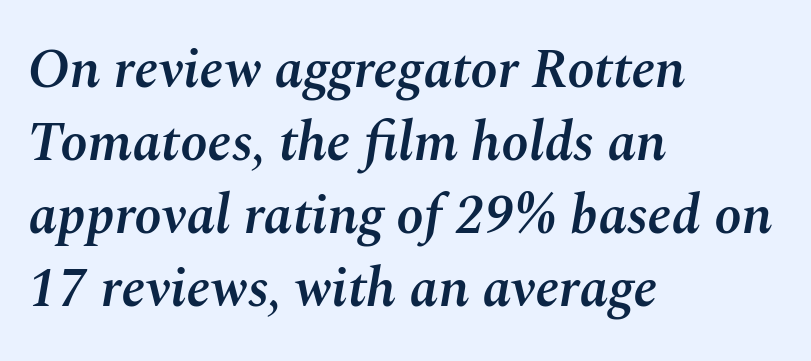
Q: Is the text bold? A: Semi-bold.
Q: Is the text italic (slanted)? A: Yes, it leans right by about 10 degrees.
Q: Is the text underlined? A: No.
Q: How is the paragraph aligned? A: Left-aligned.
Q: Is the spacing between letters normal or unusually wide? A: Normal.
Q: Is the spacing between lines tight, normal or loose? A: Normal.
Q: Width (condensed, normal, or wide)? A: Normal.
Q: Stroke contrast? A: Medium.
Q: x-height? A: Medium.
Q: Monospaced? A: No.
